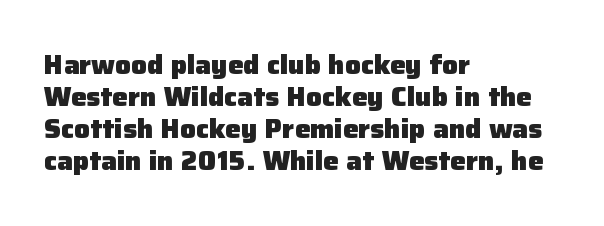
Alignment: flush left. A clean baseline with only descenders dipping below it. Vertical strokes here are truly vertical. Every letter is thick-stroked: bold, no question. A typesetter would call this zero additional tracking.
